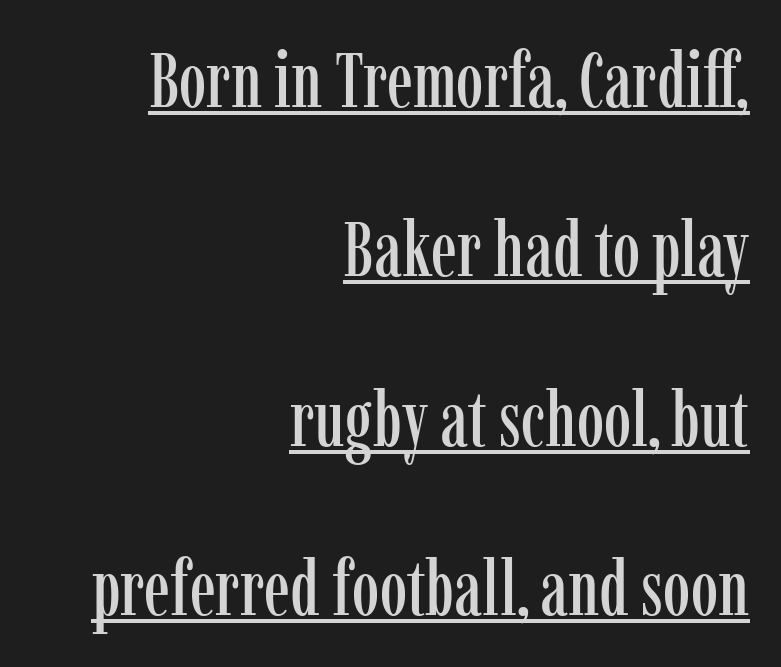
The image shows 78 px condensed serif type, upright; set right-aligned, loose line spacing (2.17x), normal letter spacing, underlined; low stroke contrast and a medium x-height.
